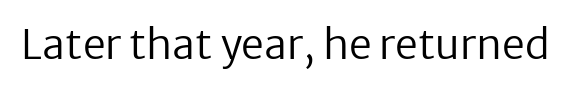
The strip under each line holds only bare page. Summary of weight: not heavy and not bold. Do the letters lean? They stand straight. A typesetter would call this zero additional tracking. Note: no serifs on the glyphs.
